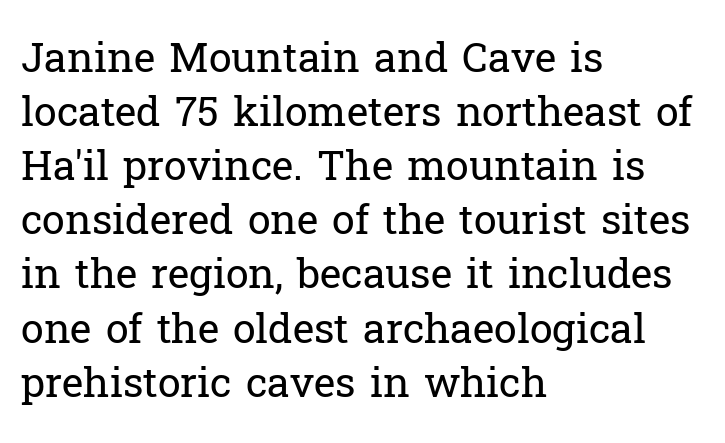
{"serif": "yes", "italic": "no", "bold": "no", "weight": "regular", "width": "normal", "stroke_contrast": "low", "x_height": "medium", "monospaced": "no", "underline": "no", "align": "left", "line_spacing": "normal", "line_spacing_ratio": 1.32, "letter_spacing": "normal", "letter_spacing_em": 0.0, "glyph_px": 41}
